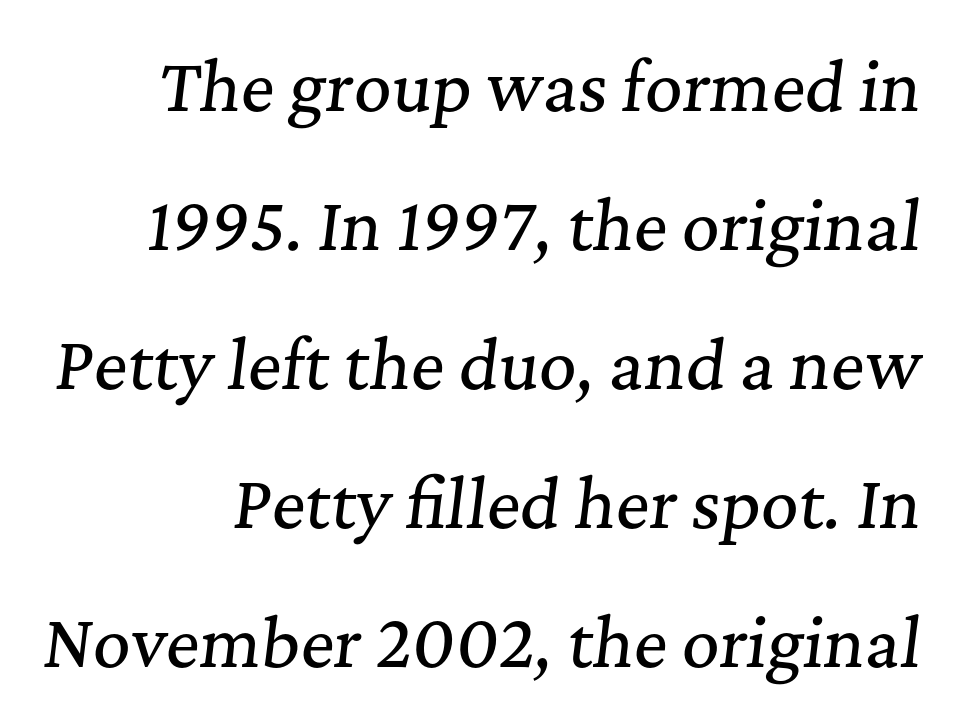
{"serif": "yes", "italic": "yes", "lean": "right", "slant_degrees": 7, "width": "normal", "stroke_contrast": "medium", "x_height": "medium", "monospaced": "no", "underline": "no", "align": "right", "line_spacing": "loose", "line_spacing_ratio": 2.14, "letter_spacing": "normal", "letter_spacing_em": 0.0, "glyph_px": 65}
